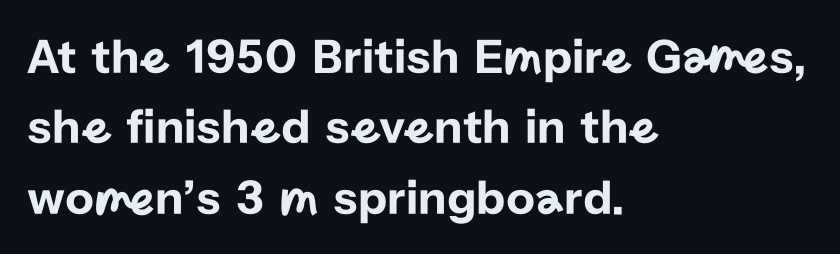
{"serif": "no", "italic": "no", "width": "normal", "stroke_contrast": "low", "x_height": "medium", "monospaced": "no", "underline": "no", "align": "left", "line_spacing": "normal", "line_spacing_ratio": 1.41, "letter_spacing": "normal", "letter_spacing_em": 0.0, "glyph_px": 50}
